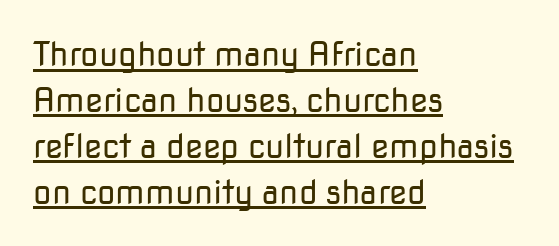
The image shows 33 px regular-weight sans-serif type, upright; set left-aligned, normal line spacing (1.39x), normal letter spacing, underlined; low stroke contrast and a medium x-height.
